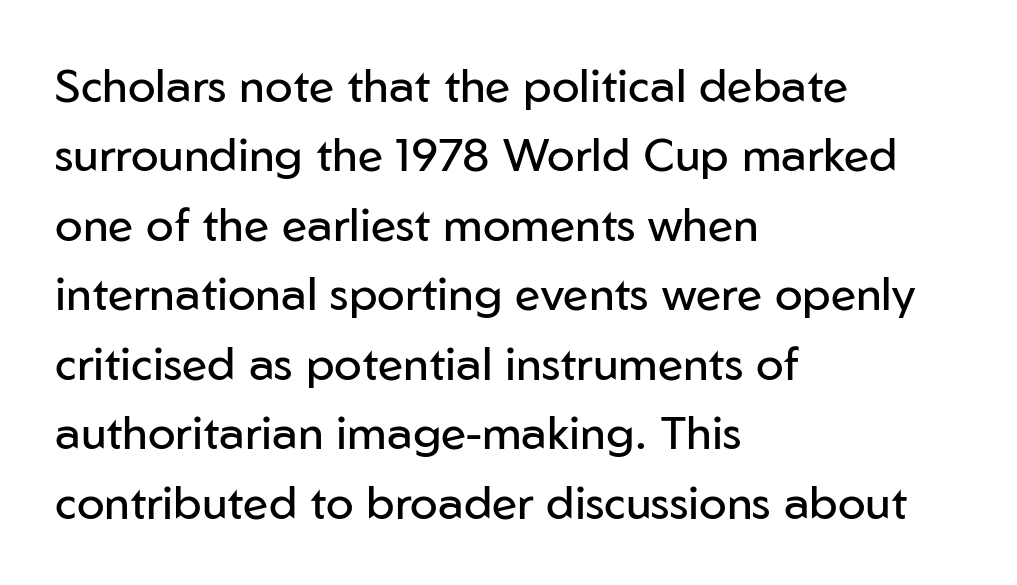
{"serif": "no", "italic": "no", "bold": "no", "weight": "regular", "width": "normal", "stroke_contrast": "low", "x_height": "medium", "monospaced": "no", "underline": "no", "align": "left", "line_spacing": "normal", "line_spacing_ratio": 1.51, "letter_spacing": "normal", "letter_spacing_em": 0.0, "glyph_px": 46}
